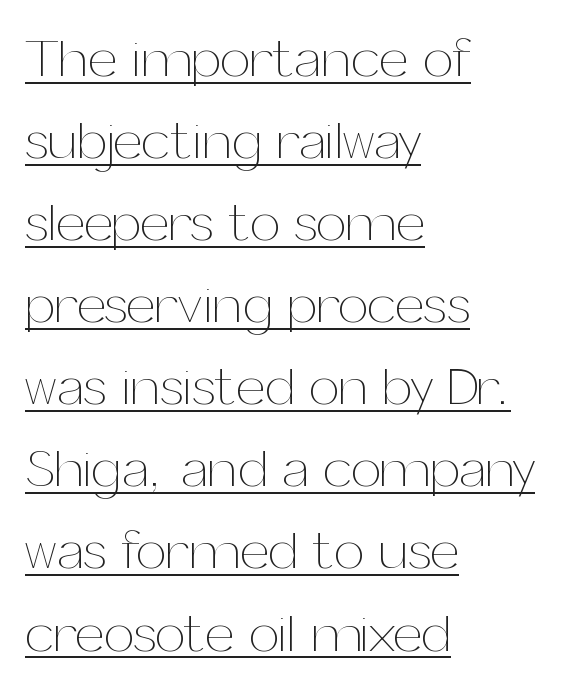
{"italic": "no", "bold": "no", "weight": "thin", "width": "normal", "stroke_contrast": "medium", "x_height": "medium", "monospaced": "no", "underline": "yes", "align": "left", "line_spacing": "normal", "line_spacing_ratio": 1.52, "letter_spacing": "normal", "letter_spacing_em": 0.0, "glyph_px": 54}
